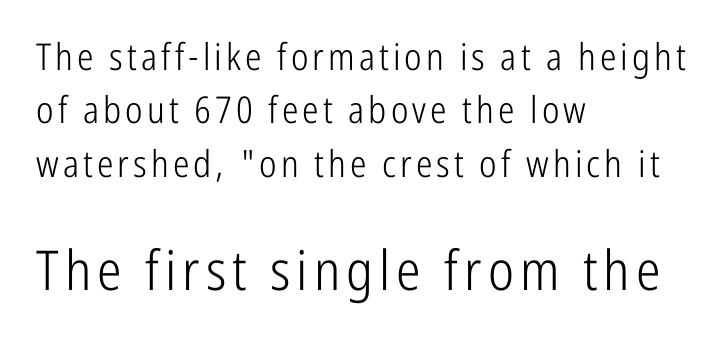
The image shows 55 px light, condensed sans-serif type, upright; set left-aligned, normal line spacing (1.44x), not underlined; the second (bottom) block is 1.49x larger; low stroke contrast and a medium x-height.
